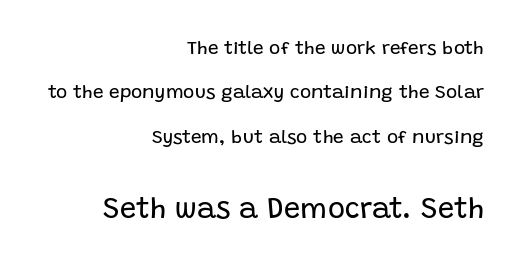
Q: Is the text bold? A: No.
Q: Is the text italic (slanted)? A: No, it is upright.
Q: Is the typeface a serif or a sans-serif typeface? A: Sans-serif.
Q: Is the text underlined? A: No.
Q: How is the paragraph aligned? A: Right-aligned.
Q: Is the spacing between letters normal or unusually wide? A: Normal.
Q: Is the spacing between lines tight, normal or loose? A: Loose.
Q: Which block of text is set in a larger size, the first (top) or the second (bottom)? A: The second (bottom) one.
Q: Width (condensed, normal, or wide)? A: Normal.
Q: Stroke contrast? A: Low.
Q: x-height? A: Large.
Q: Monospaced? A: No.
